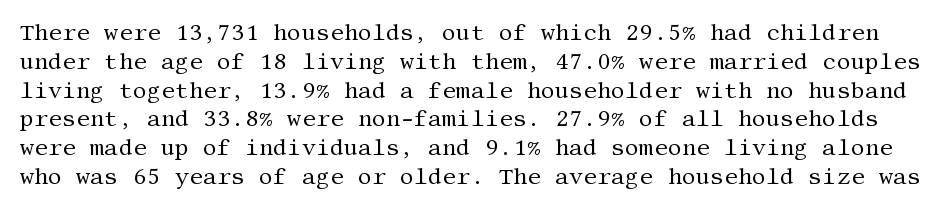
{"italic": "no", "bold": "no", "underline": "no", "line_spacing": "normal", "line_spacing_ratio": 1.31, "letter_spacing": "normal", "letter_spacing_em": 0.0, "glyph_px": 22}
